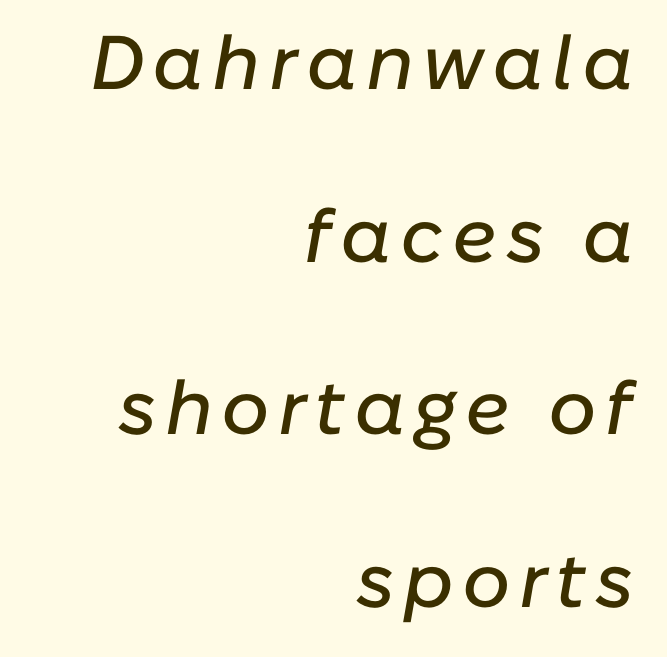
{"italic": "yes", "lean": "right", "slant_degrees": 10, "width": "normal", "stroke_contrast": "low", "x_height": "medium", "monospaced": "no", "underline": "no", "align": "right", "line_spacing": "loose", "line_spacing_ratio": 2.27, "glyph_px": 76}
